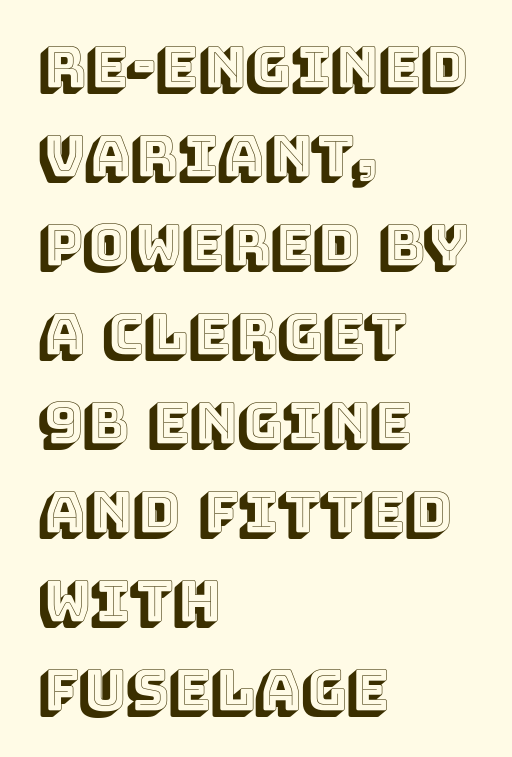
The image shows 56 px text type, upright; set left-aligned, normal line spacing (1.59x), normal letter spacing, not underlined; a large x-height.
